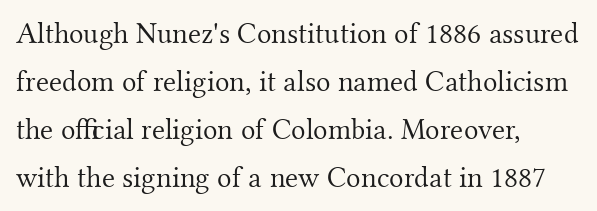
The image shows 30 px light serif type, upright; set left-aligned, normal line spacing (1.6x), normal letter spacing, not underlined; medium stroke contrast and a small x-height.
